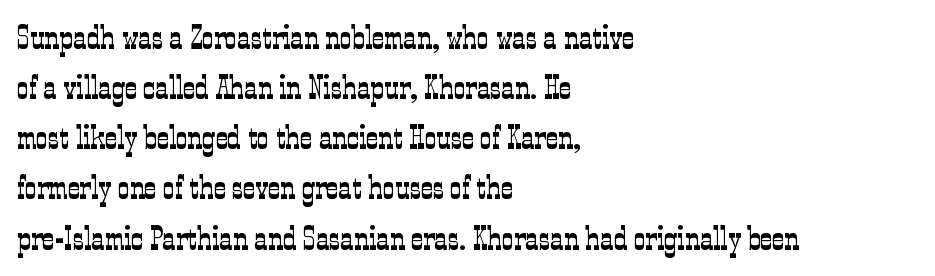
Q: Is the text bold? A: No.
Q: Is the text italic (slanted)? A: No, it is upright.
Q: Is the typeface a serif or a sans-serif typeface? A: Serif.
Q: Is the text underlined? A: No.
Q: How is the paragraph aligned? A: Left-aligned.
Q: Is the spacing between letters normal or unusually wide? A: Normal.
Q: Is the spacing between lines tight, normal or loose? A: Normal.
Q: Width (condensed, normal, or wide)? A: Condensed.
Q: Stroke contrast? A: Low.
Q: x-height? A: Medium.
Q: Monospaced? A: No.
